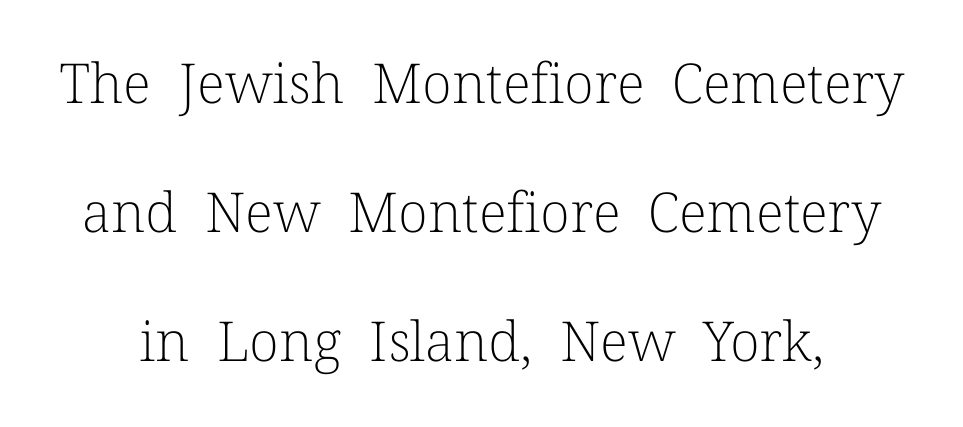
{"serif": "yes", "italic": "no", "bold": "no", "weight": "light", "width": "normal", "stroke_contrast": "low", "x_height": "medium", "monospaced": "no", "underline": "no", "line_spacing": "loose", "line_spacing_ratio": 2.35, "letter_spacing": "normal", "letter_spacing_em": 0.0, "glyph_px": 55}
